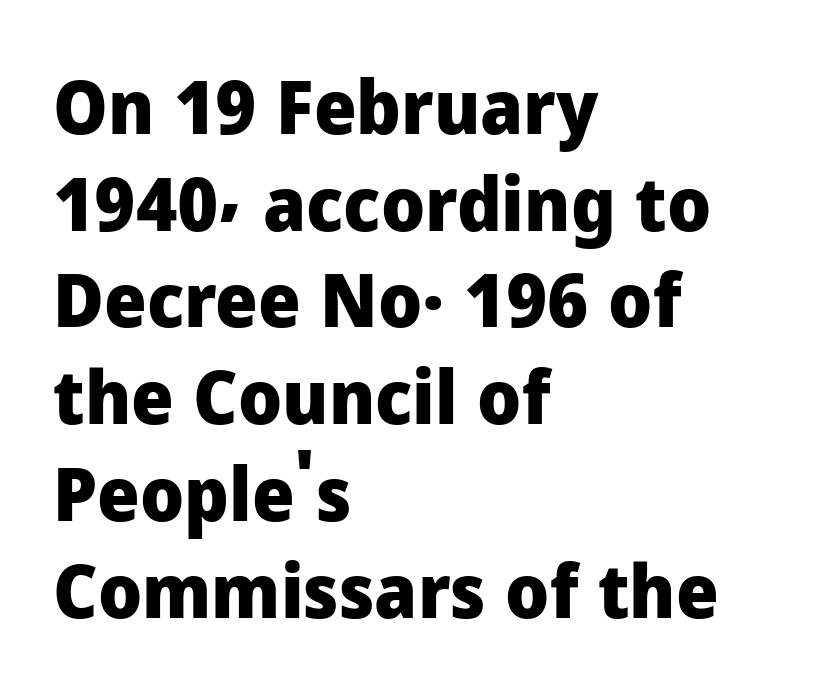
{"serif": "no", "italic": "no", "bold": "yes", "weight": "heavy", "width": "normal", "stroke_contrast": "low", "x_height": "medium", "monospaced": "no", "underline": "no", "align": "left", "line_spacing": "normal", "line_spacing_ratio": 1.29, "letter_spacing": "normal", "letter_spacing_em": 0.0, "glyph_px": 75}
